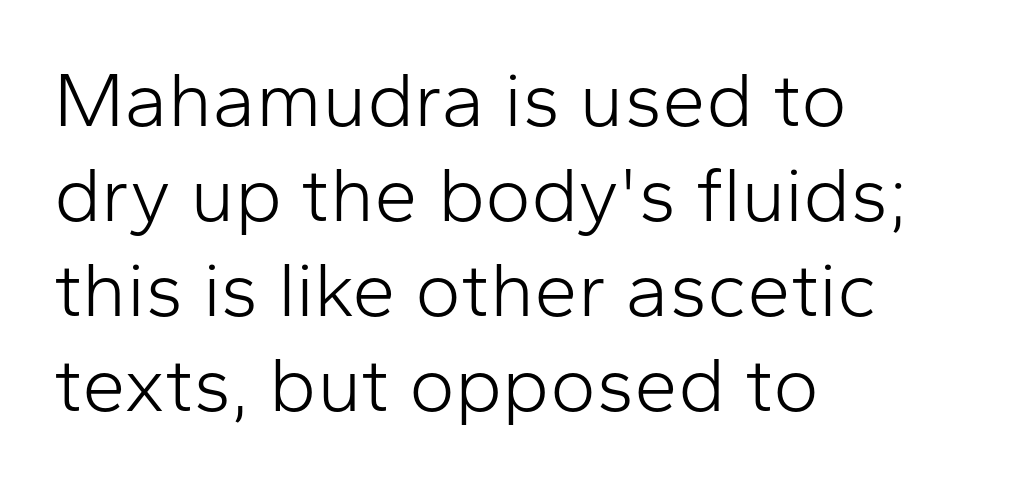
Characters follow at the spacing the type designer built in. Type without underlining. The text was rendered using a sans face with plain stroke endings. All the whitespace from short lines collects on the right.
